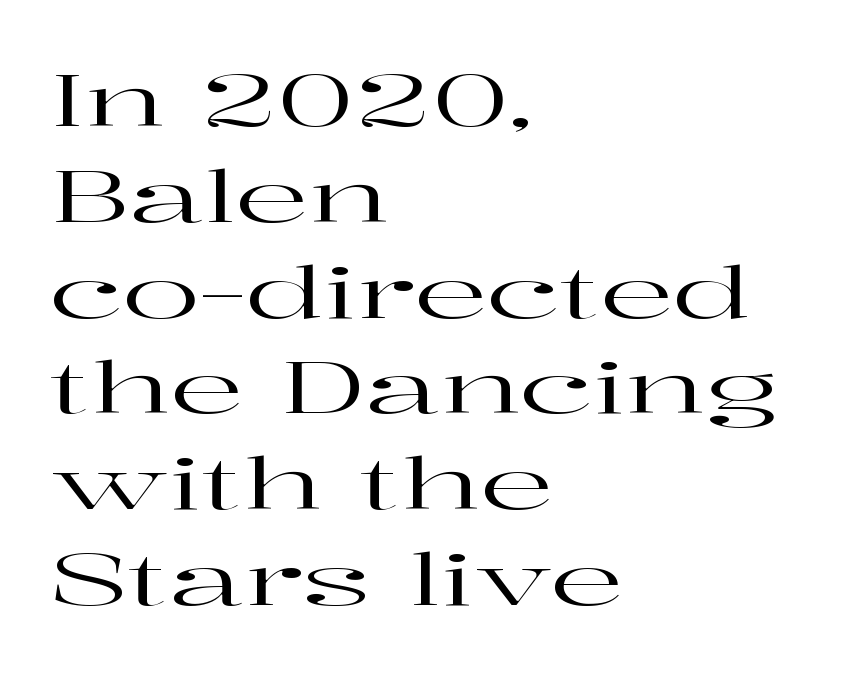
The image shows 72 px wide serif type, upright; set left-aligned, normal line spacing (1.33x), normal letter spacing, not underlined; high stroke contrast and a medium x-height.
